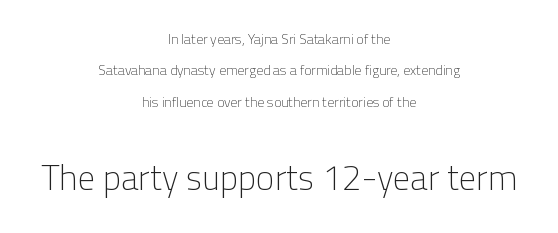
The image shows 35 px light sans-serif type, upright; set centered, loose line spacing (2.25x), normal letter spacing, not underlined; the second (bottom) block is 2.5x larger; low stroke contrast and a medium x-height.
